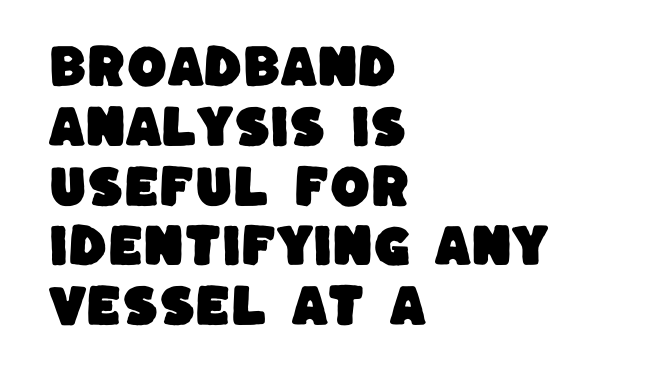
Q: Is the typeface a serif or a sans-serif typeface? A: Sans-serif.
Q: Is the text underlined? A: No.
Q: How is the paragraph aligned? A: Left-aligned.
Q: Is the spacing between letters normal or unusually wide? A: Normal.
Q: Is the spacing between lines tight, normal or loose? A: Normal.
Q: Width (condensed, normal, or wide)? A: Normal.
Q: Stroke contrast? A: Low.
Q: x-height? A: Large.
Q: Monospaced? A: No.
